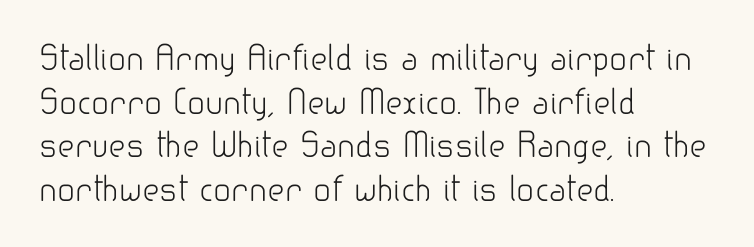
Q: Is the text bold? A: No.
Q: Is the text italic (slanted)? A: No, it is upright.
Q: Is the typeface a serif or a sans-serif typeface? A: Sans-serif.
Q: Is the text underlined? A: No.
Q: How is the paragraph aligned? A: Left-aligned.
Q: Is the spacing between letters normal or unusually wide? A: Normal.
Q: Is the spacing between lines tight, normal or loose? A: Normal.
Q: Width (condensed, normal, or wide)? A: Normal.
Q: Stroke contrast? A: Low.
Q: x-height? A: Small.
Q: Monospaced? A: No.
